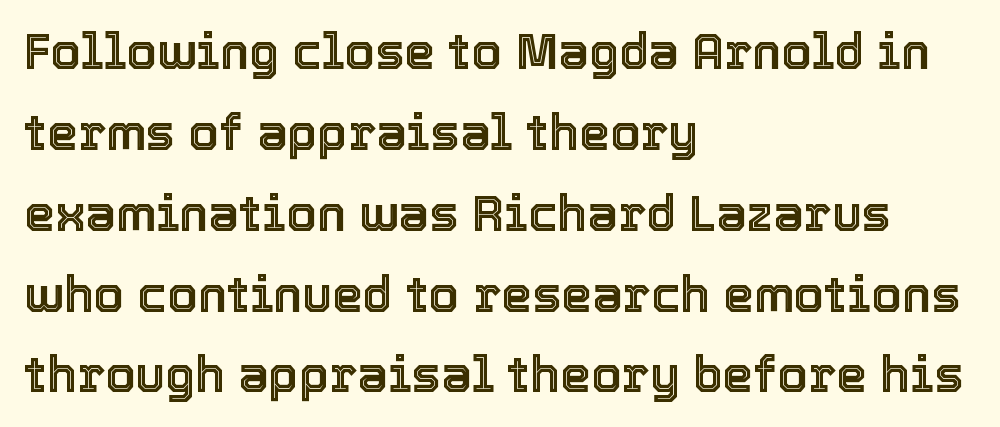
Q: Is the text italic (slanted)? A: No, it is upright.
Q: Is the text underlined? A: No.
Q: How is the paragraph aligned? A: Left-aligned.
Q: Is the spacing between letters normal or unusually wide? A: Normal.
Q: Is the spacing between lines tight, normal or loose? A: Normal.
Q: Width (condensed, normal, or wide)? A: Normal.
Q: x-height? A: Medium.
Q: Monospaced? A: No.
